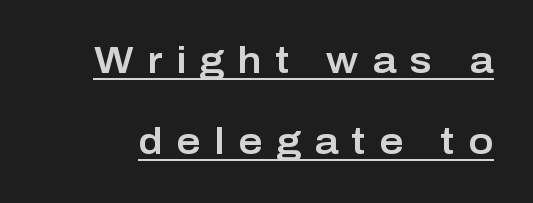
Q: Is the text italic (slanted)? A: No, it is upright.
Q: Is the typeface a serif or a sans-serif typeface? A: Sans-serif.
Q: Is the text underlined? A: Yes.
Q: Is the spacing between letters normal or unusually wide? A: Unusually wide.
Q: Is the spacing between lines tight, normal or loose? A: Loose.
Q: Width (condensed, normal, or wide)? A: Normal.
Q: Stroke contrast? A: Low.
Q: x-height? A: Medium.
Q: Monospaced? A: No.
